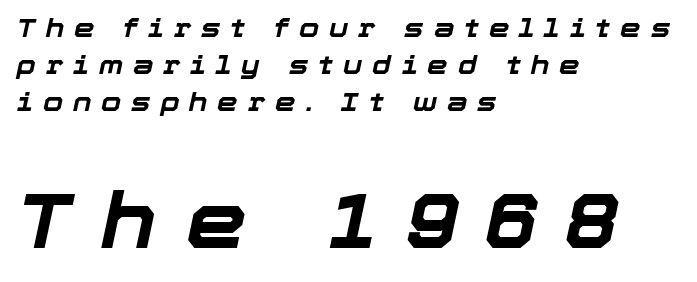
{"italic": "yes", "lean": "right", "slant_degrees": 12, "bold": "yes", "weight": "bold", "width": "normal", "stroke_contrast": "low", "x_height": "medium", "monospaced": "no", "underline": "no", "align": "left", "line_spacing": "normal", "line_spacing_ratio": 1.43, "letter_spacing": "wide", "letter_spacing_em": 0.38, "larger_block": "second", "size_ratio": 2.96, "glyph_px": 77}
